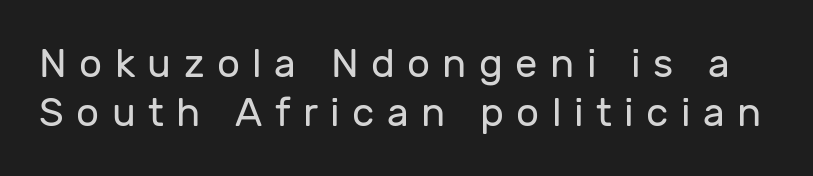
Q: Is the text bold? A: No.
Q: Is the text italic (slanted)? A: No, it is upright.
Q: Is the typeface a serif or a sans-serif typeface? A: Sans-serif.
Q: Is the text underlined? A: No.
Q: Is the spacing between letters normal or unusually wide? A: Unusually wide.
Q: Width (condensed, normal, or wide)? A: Normal.
Q: Stroke contrast? A: Low.
Q: x-height? A: Medium.
Q: Monospaced? A: No.
